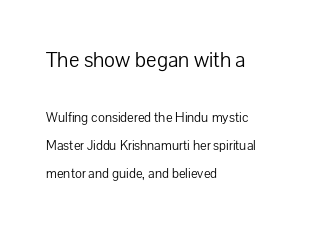
Q: Is the text bold? A: No.
Q: Is the text italic (slanted)? A: No, it is upright.
Q: Is the text underlined? A: No.
Q: How is the paragraph aligned? A: Left-aligned.
Q: Is the spacing between letters normal or unusually wide? A: Normal.
Q: Is the spacing between lines tight, normal or loose? A: Loose.
Q: Which block of text is set in a larger size, the first (top) or the second (bottom)? A: The first (top) one.
